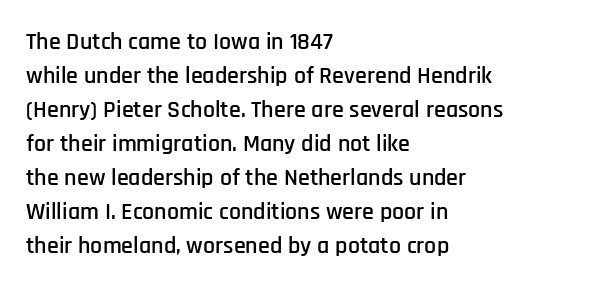
Q: Is the text italic (slanted)? A: No, it is upright.
Q: Is the text underlined? A: No.
Q: How is the paragraph aligned? A: Left-aligned.
Q: Is the spacing between letters normal or unusually wide? A: Normal.
Q: Is the spacing between lines tight, normal or loose? A: Normal.
